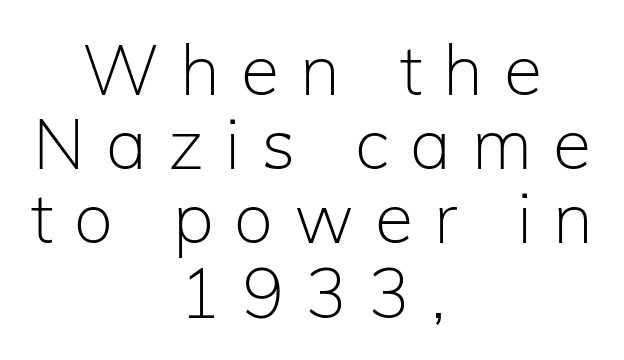
{"serif": "no", "italic": "no", "bold": "no", "weight": "light", "width": "normal", "stroke_contrast": "low", "x_height": "medium", "monospaced": "no", "underline": "no", "align": "center", "line_spacing": "tight", "line_spacing_ratio": 1.06, "letter_spacing": "wide", "letter_spacing_em": 0.3, "glyph_px": 70}
